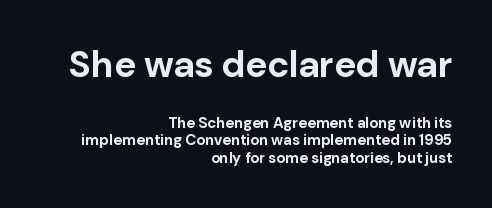
Each row of text sits above clean, open space. You could not count columns in this text — the font is proportionally spaced. These lines are composed in type without serifs. Notice how thick the strokes are: this is what a full bold looks like.
